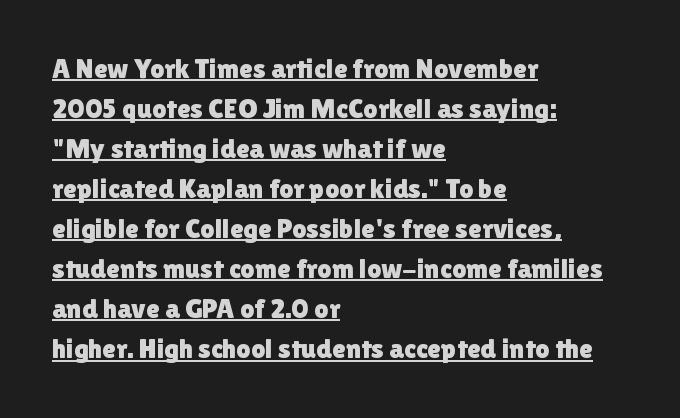
{"serif": "no", "italic": "no", "width": "normal", "stroke_contrast": "low", "x_height": "medium", "monospaced": "no", "underline": "yes", "align": "left", "line_spacing": "normal", "line_spacing_ratio": 1.43, "letter_spacing": "normal", "letter_spacing_em": 0.0, "glyph_px": 28}
